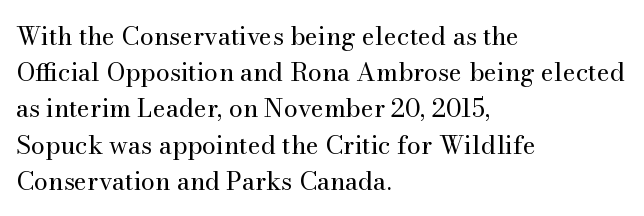
Q: Is the text bold? A: No.
Q: Is the text italic (slanted)? A: No, it is upright.
Q: Is the text underlined? A: No.
Q: How is the paragraph aligned? A: Left-aligned.
Q: Is the spacing between letters normal or unusually wide? A: Normal.
Q: Is the spacing between lines tight, normal or loose? A: Normal.
